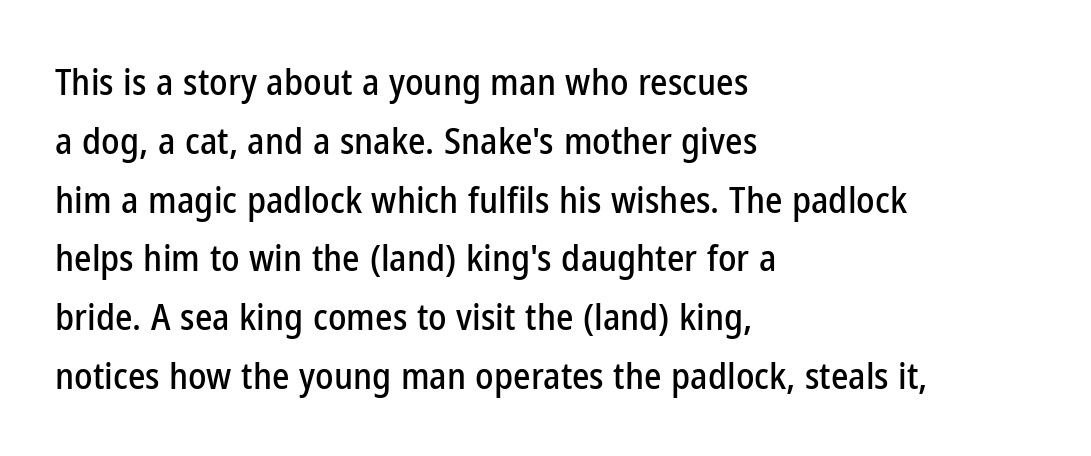
Line starts are locked; line ends wander. Character widths vary here, with narrow letters taking less room than wide ones. A clean baseline with only descenders dipping below it. Nothing unusual about the tracking: characters are spaced as the font intends. Notice how descenders clear the ascenders below comfortably — that's standard leading. Style check: upright.
